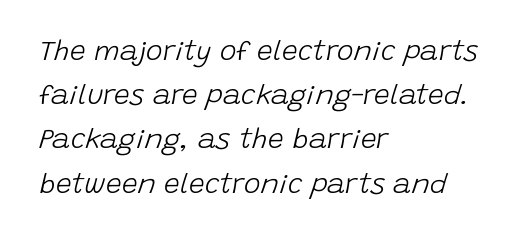
The image shows 28 px light type, italic (leaning right); set left-aligned, normal line spacing (1.58x), normal letter spacing, not underlined; low stroke contrast and a large x-height.
